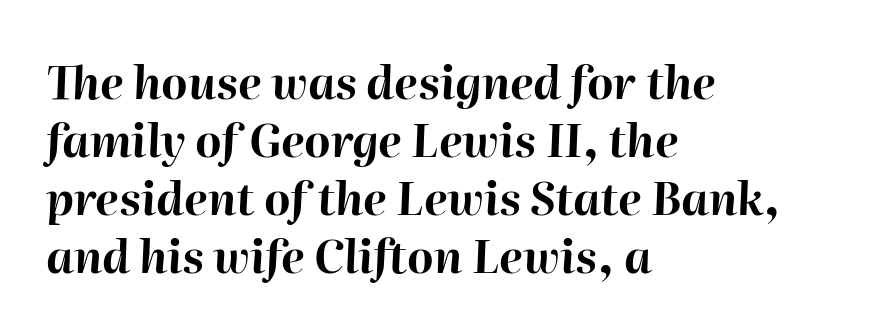
{"italic": "yes", "lean": "right", "slant_degrees": 2, "bold": "yes", "weight": "bold", "width": "normal", "stroke_contrast": "high", "x_height": "medium", "monospaced": "no", "underline": "no", "align": "left", "line_spacing": "normal", "line_spacing_ratio": 1.29, "letter_spacing": "normal", "letter_spacing_em": 0.0, "glyph_px": 45}
